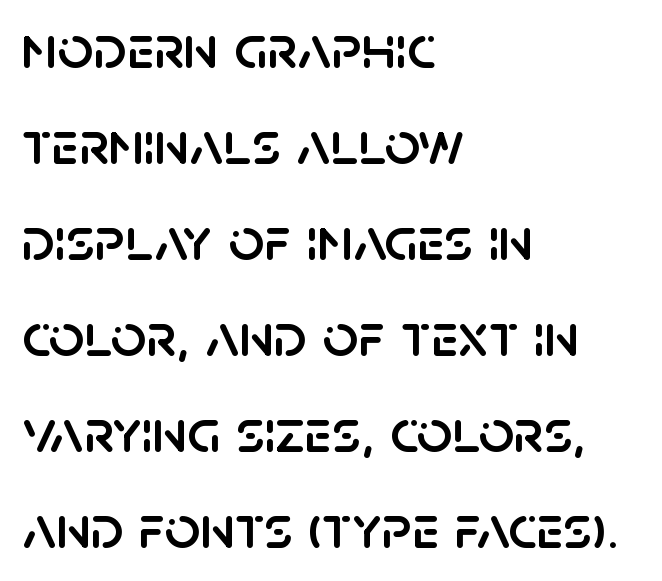
{"serif": "no", "italic": "no", "width": "normal", "stroke_contrast": "low", "x_height": "large", "monospaced": "no", "underline": "no", "align": "left", "line_spacing": "normal", "line_spacing_ratio": 1.55, "letter_spacing": "normal", "letter_spacing_em": 0.0, "glyph_px": 62}
